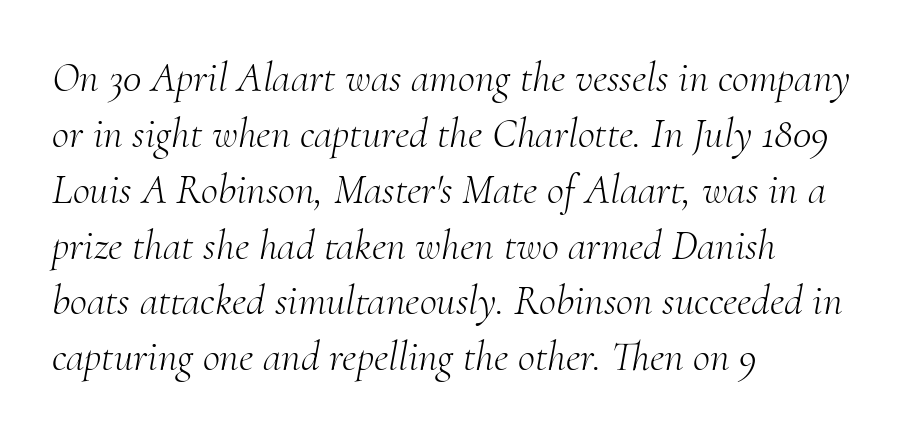
The image shows 42 px light serif type, italic (leaning right); set left-aligned, normal line spacing (1.33x), normal letter spacing, not underlined; medium stroke contrast and a small x-height.
